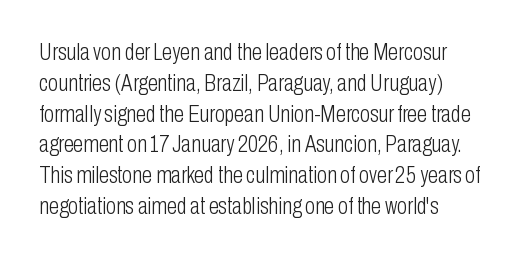
Compared with a typical body face, this is equally light or lighter still. Rule under the text: the space is simply empty. Characters follow at the spacing the type designer built in. Each new line begins a customary step beneath the previous one. Posture: vertical.
